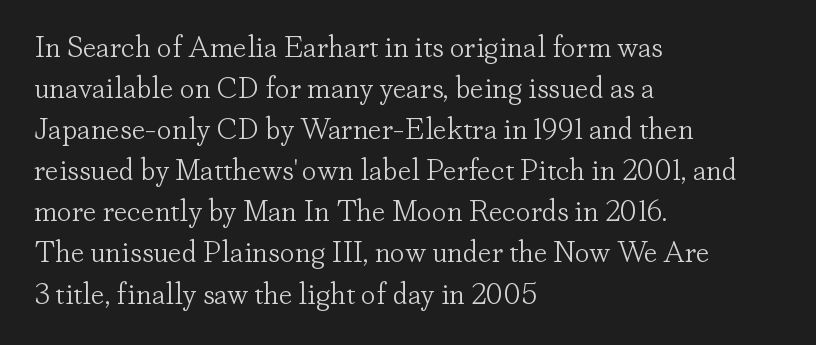
The image shows 30 px light serif type, upright; set left-aligned, normal line spacing (1.37x), normal letter spacing, not underlined; low stroke contrast and a small x-height.
